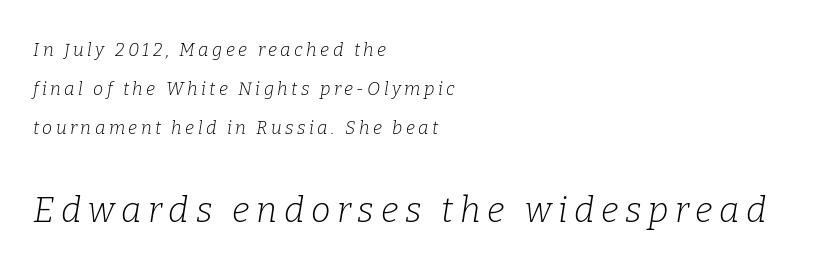
This sample uses a serif face. A typesetter would call this leading open, well beyond the default. Looking at the ascenders, they clearly lean. Is this a fixed-width face? No — the glyphs have proportional, varying widths. Think standard paragraph weight, or any step lighter than that.
